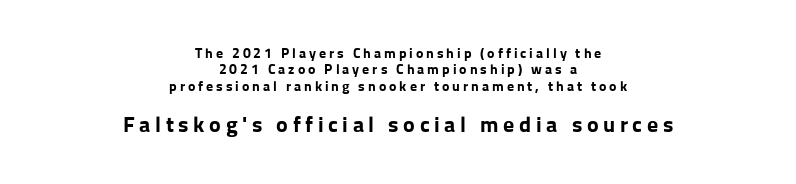
{"italic": "no", "bold": "yes", "underline": "no", "align": "center", "line_spacing_ratio": 1.17, "letter_spacing": "wide", "letter_spacing_em": 0.21, "larger_block": "second", "size_ratio": 1.57, "glyph_px": 22}
